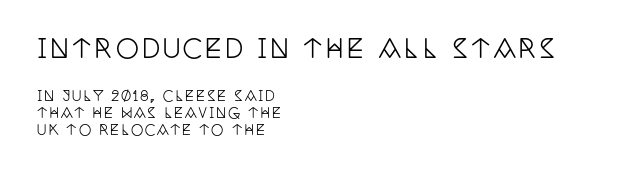
{"italic": "no", "underline": "no", "align": "left", "line_spacing_ratio": 1.2, "larger_block": "first", "size_ratio": 1.86, "glyph_px": 26}
